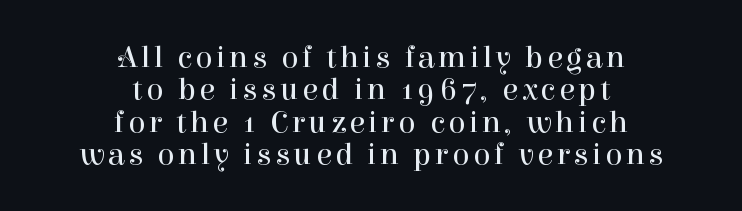
The image shows 32 px regular-weight serif type, upright; set centered, tight line spacing (1.01x), not underlined; high stroke contrast and a medium x-height.
